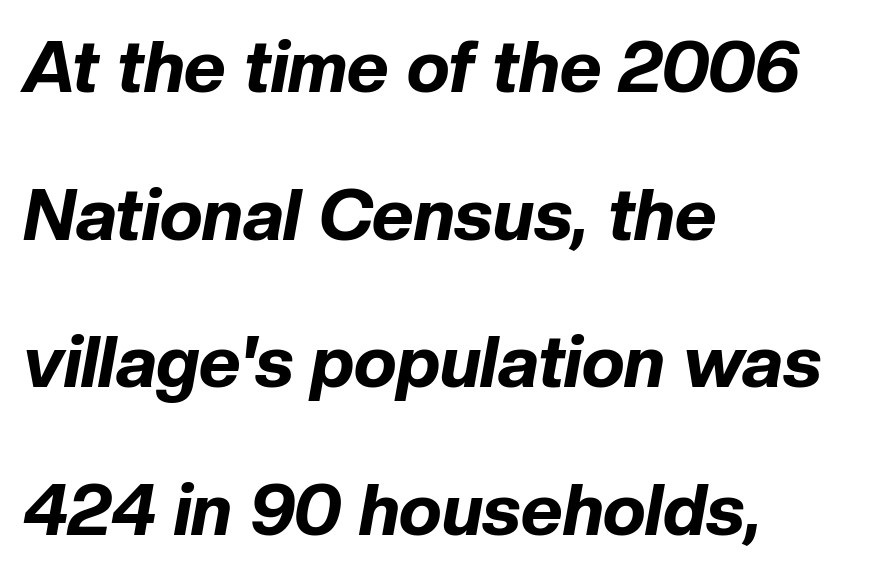
{"italic": "yes", "lean": "right", "slant_degrees": 10, "bold": "yes", "weight": "bold", "width": "normal", "stroke_contrast": "low", "x_height": "medium", "monospaced": "no", "underline": "no", "align": "left", "line_spacing": "loose", "line_spacing_ratio": 2.05, "letter_spacing": "normal", "letter_spacing_em": 0.0, "glyph_px": 72}
